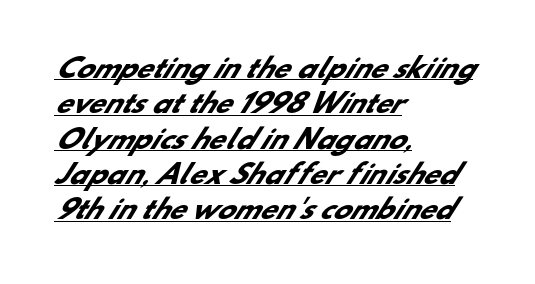
{"bold": "yes", "underline": "yes", "align": "left", "line_spacing": "normal", "line_spacing_ratio": 1.36, "letter_spacing": "normal", "letter_spacing_em": 0.0, "glyph_px": 26}
